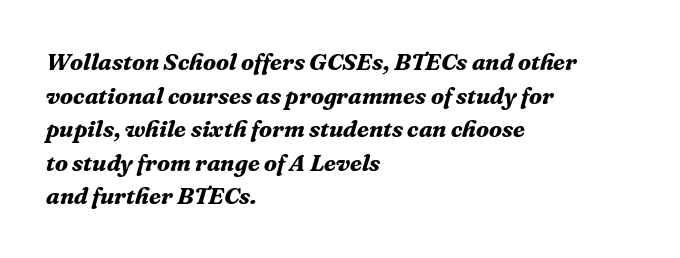
Left-aligned paragraph, ragged on the right. Does the leading feel generous? No, just average. Summary of weight: heavy, a full bold. Rendered with sloped, italic letterforms. The glyphs are unaccompanied by any horizontal stroke below them. Spacing between characters is what you'd get straight out of the box.
